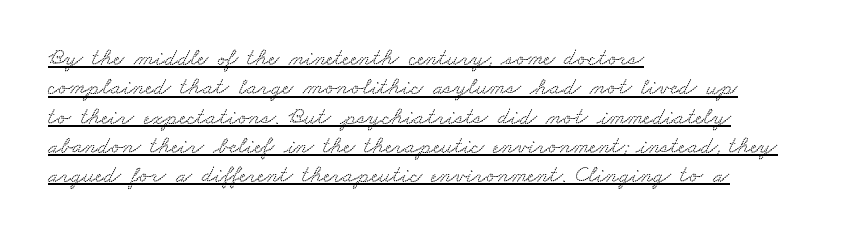
{"underline": "yes", "align": "left", "line_spacing_ratio": 1.22, "letter_spacing": "normal", "letter_spacing_em": 0.0, "glyph_px": 24}
